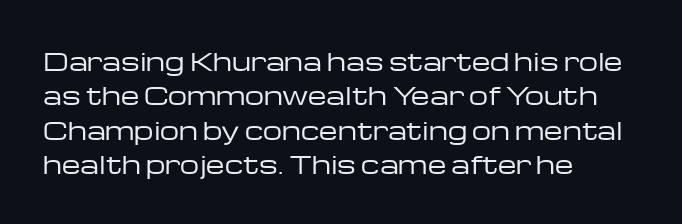
The image shows 24 px text type, upright; set left-aligned, normal line spacing (1.43x), normal letter spacing, not underlined.
